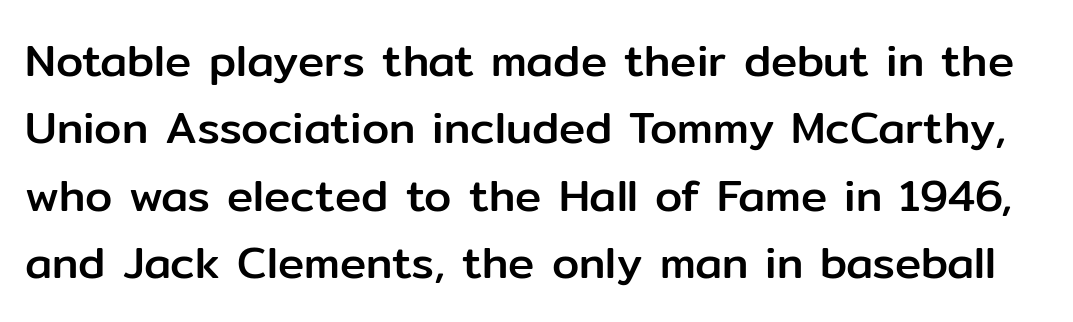
The image shows 44 px sans-serif type, upright; set normal line spacing (1.53x), normal letter spacing, not underlined; low stroke contrast and a medium x-height.
